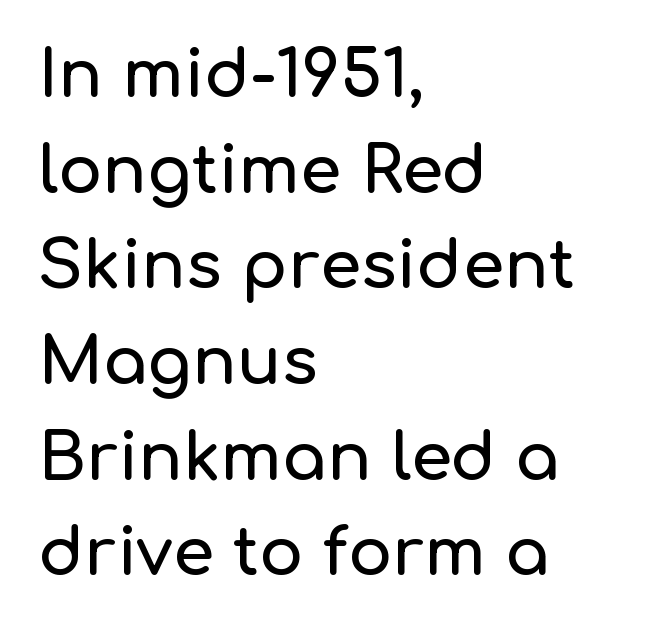
Q: Is the text italic (slanted)? A: No, it is upright.
Q: Is the typeface a serif or a sans-serif typeface? A: Sans-serif.
Q: Is the text underlined? A: No.
Q: How is the paragraph aligned? A: Left-aligned.
Q: Is the spacing between letters normal or unusually wide? A: Normal.
Q: Is the spacing between lines tight, normal or loose? A: Normal.
Q: Width (condensed, normal, or wide)? A: Normal.
Q: Stroke contrast? A: Low.
Q: x-height? A: Medium.
Q: Monospaced? A: No.
